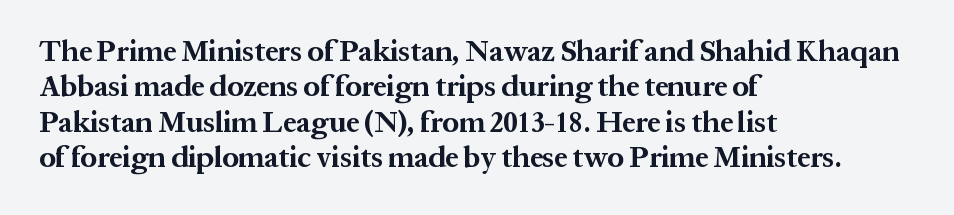
The image shows 29 px bold serif type, upright; set left-aligned, line spacing 1.22x, normal letter spacing, not underlined; medium stroke contrast and a medium x-height.
